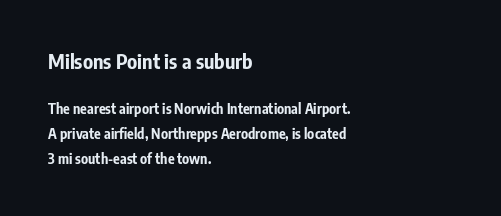
{"italic": "no", "bold": "yes", "underline": "no", "align": "left", "line_spacing_ratio": 1.77, "letter_spacing": "normal", "letter_spacing_em": 0.0, "larger_block": "first", "size_ratio": 1.43, "glyph_px": 20}
